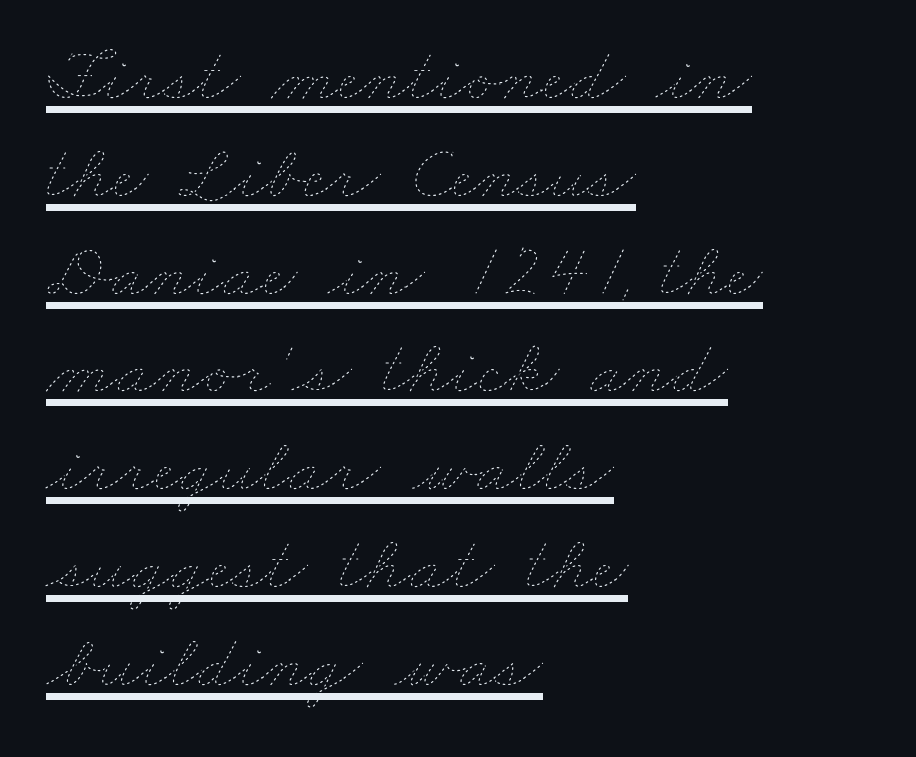
Q: Is the text bold? A: No.
Q: Is the text underlined? A: Yes.
Q: How is the paragraph aligned? A: Left-aligned.
Q: Is the spacing between letters normal or unusually wide? A: Normal.
Q: Is the spacing between lines tight, normal or loose? A: Normal.
Q: Width (condensed, normal, or wide)? A: Wide.
Q: Stroke contrast? A: Low.
Q: x-height? A: Small.
Q: Monospaced? A: No.
